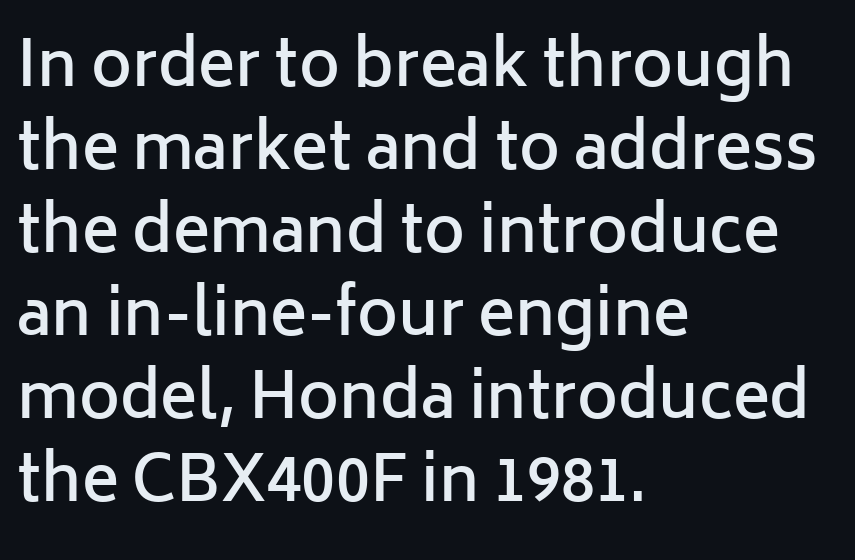
{"serif": "no", "italic": "no", "bold": "semi", "weight": "semibold", "width": "normal", "stroke_contrast": "low", "x_height": "medium", "monospaced": "no", "underline": "no", "align": "left", "line_spacing": "normal", "line_spacing_ratio": 1.34, "letter_spacing": "normal", "letter_spacing_em": 0.0, "glyph_px": 62}
